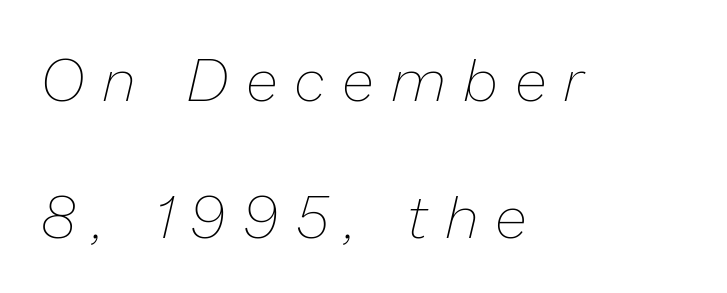
Characters are canted at an angle relative to the baseline's perpendicular. Character widths vary here, with narrow letters taking less room than wide ones. Casual observation: everything's shoved over to the left. The vertical gap from one line to the next is large.
